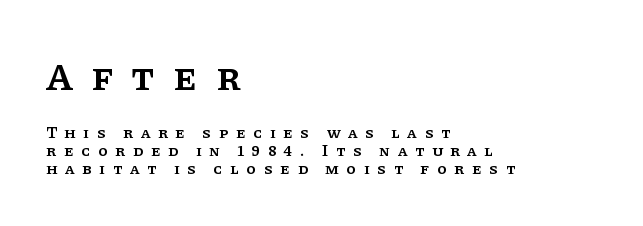
{"serif": "yes", "italic": "no", "bold": "semi", "weight": "semibold", "width": "normal", "stroke_contrast": "low", "x_height": "large", "monospaced": "no", "underline": "no", "align": "left", "line_spacing": "tight", "line_spacing_ratio": 1.11, "letter_spacing": "wide", "letter_spacing_em": 0.47, "larger_block": "first", "size_ratio": 2.44, "glyph_px": 39}
